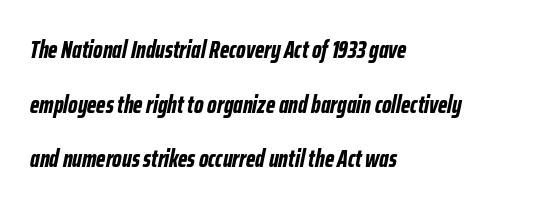
The image shows 24 px bold type, italic (leaning right); set left-aligned, loose line spacing (2.28x), normal letter spacing, not underlined.
